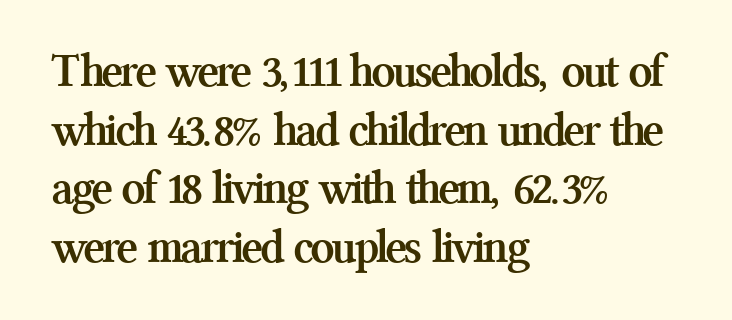
{"serif": "yes", "italic": "no", "bold": "yes", "weight": "semibold", "width": "normal", "stroke_contrast": "medium", "x_height": "medium", "monospaced": "no", "underline": "no", "align": "left", "line_spacing_ratio": 1.22, "letter_spacing": "normal", "letter_spacing_em": 0.0, "glyph_px": 48}
